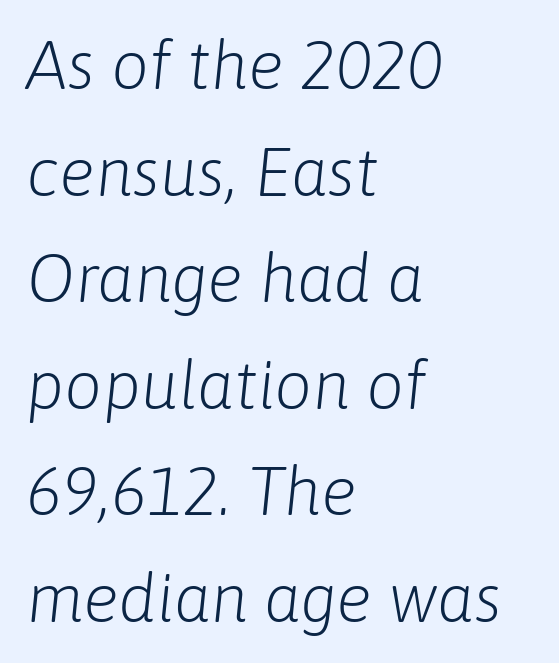
The image shows 67 px light type, italic (leaning right); set left-aligned, normal line spacing (1.59x), normal letter spacing, not underlined; low stroke contrast and a medium x-height.
